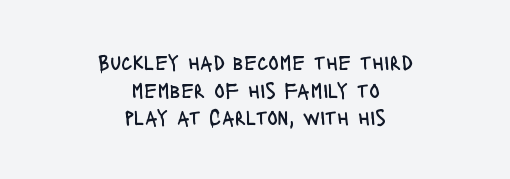
The image shows 22 px text type, upright; set centered, normal line spacing (1.26x), normal letter spacing, not underlined.
